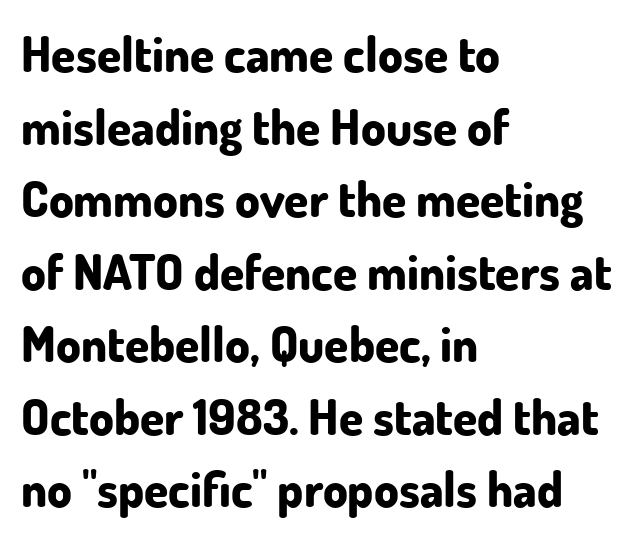
{"serif": "no", "italic": "no", "bold": "yes", "weight": "bold", "width": "normal", "stroke_contrast": "low", "x_height": "small", "monospaced": "no", "underline": "no", "align": "left", "line_spacing": "normal", "line_spacing_ratio": 1.48, "letter_spacing": "normal", "letter_spacing_em": 0.0, "glyph_px": 49}
